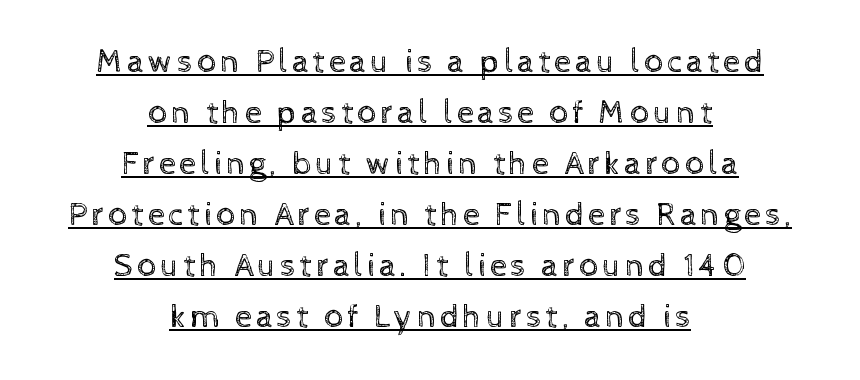
Glance below the letters and you will spot a drawn line. Heft: none added — not bold. Characters remain perfectly vertical along every line. These lines are centered, leaving both edges ragged. Students, observe: this is what conventionally led text looks like.
